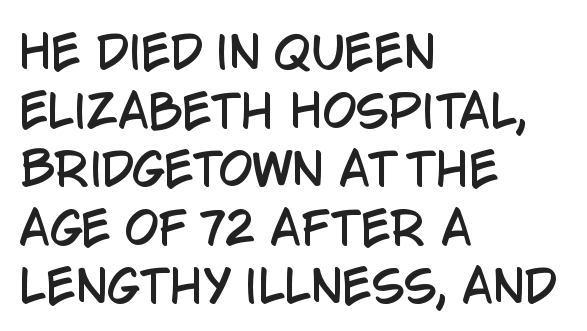
Q: Is the text italic (slanted)? A: No, it is upright.
Q: Is the typeface a serif or a sans-serif typeface? A: Sans-serif.
Q: Is the text underlined? A: No.
Q: How is the paragraph aligned? A: Left-aligned.
Q: Is the spacing between letters normal or unusually wide? A: Normal.
Q: Is the spacing between lines tight, normal or loose? A: Normal.
Q: Width (condensed, normal, or wide)? A: Condensed.
Q: Stroke contrast? A: Low.
Q: x-height? A: Large.
Q: Monospaced? A: No.
